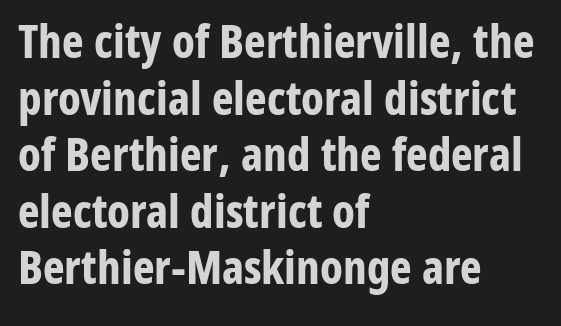
Q: Is the text bold? A: Yes.
Q: Is the text italic (slanted)? A: No, it is upright.
Q: Is the typeface a serif or a sans-serif typeface? A: Sans-serif.
Q: Is the text underlined? A: No.
Q: How is the paragraph aligned? A: Left-aligned.
Q: Is the spacing between letters normal or unusually wide? A: Normal.
Q: Width (condensed, normal, or wide)? A: Condensed.
Q: Stroke contrast? A: Low.
Q: x-height? A: Medium.
Q: Monospaced? A: No.
